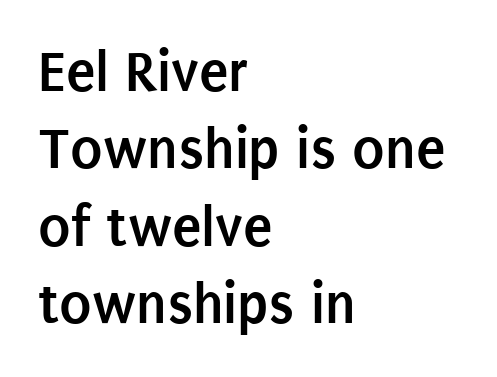
Q: Is the text bold? A: Yes.
Q: Is the text italic (slanted)? A: No, it is upright.
Q: Is the typeface a serif or a sans-serif typeface? A: Sans-serif.
Q: Is the text underlined? A: No.
Q: How is the paragraph aligned? A: Left-aligned.
Q: Is the spacing between letters normal or unusually wide? A: Normal.
Q: Is the spacing between lines tight, normal or loose? A: Normal.
Q: Width (condensed, normal, or wide)? A: Condensed.
Q: Stroke contrast? A: Low.
Q: x-height? A: Large.
Q: Monospaced? A: No.
